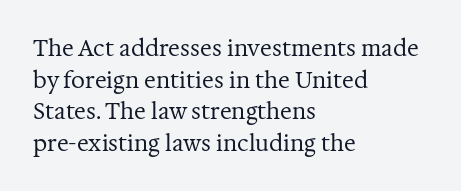
{"italic": "no", "bold": "no", "underline": "no", "align": "left", "line_spacing": "normal", "line_spacing_ratio": 1.44, "letter_spacing": "normal", "letter_spacing_em": 0.0, "glyph_px": 22}
